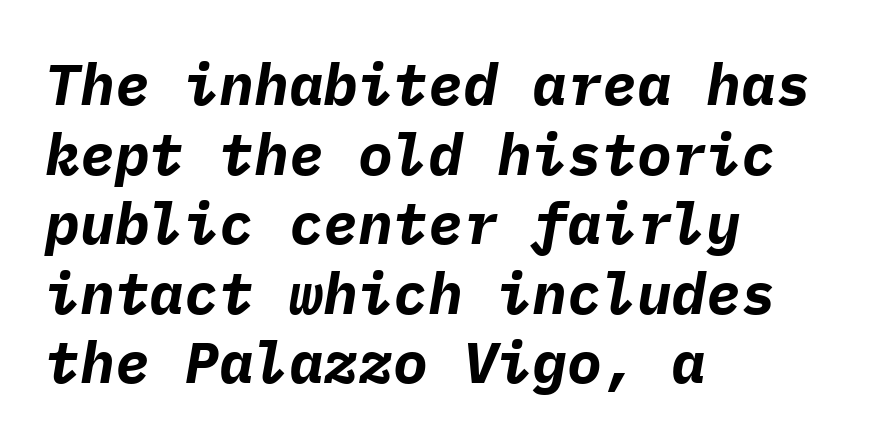
Q: Is the text bold? A: Yes.
Q: Is the text italic (slanted)? A: Yes, it leans right by about 9 degrees.
Q: Is the text underlined? A: No.
Q: How is the paragraph aligned? A: Left-aligned.
Q: Is the spacing between letters normal or unusually wide? A: Normal.
Q: Width (condensed, normal, or wide)? A: Normal.
Q: Stroke contrast? A: Low.
Q: x-height? A: Medium.
Q: Monospaced? A: Yes.
